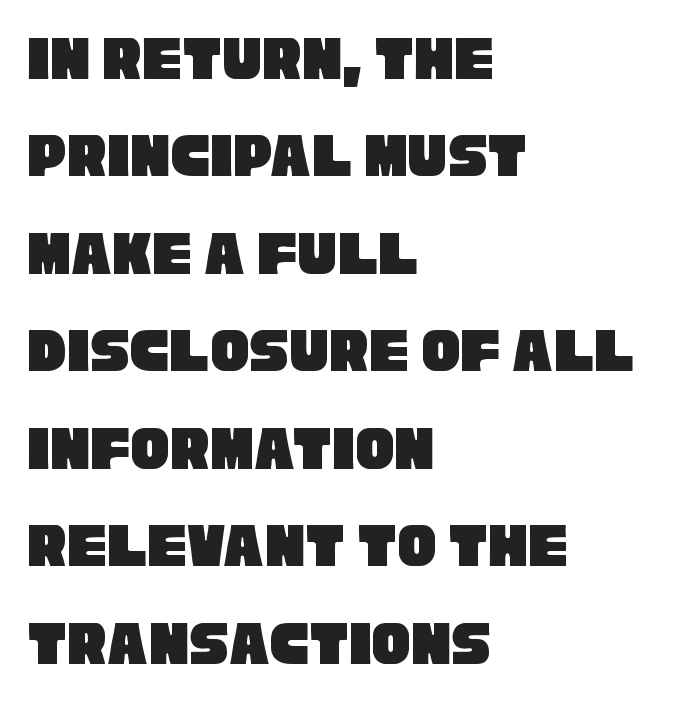
The image shows 65 px condensed sans-serif type; set left-aligned, normal line spacing (1.5x), normal letter spacing, not underlined; low stroke contrast and a large x-height.
